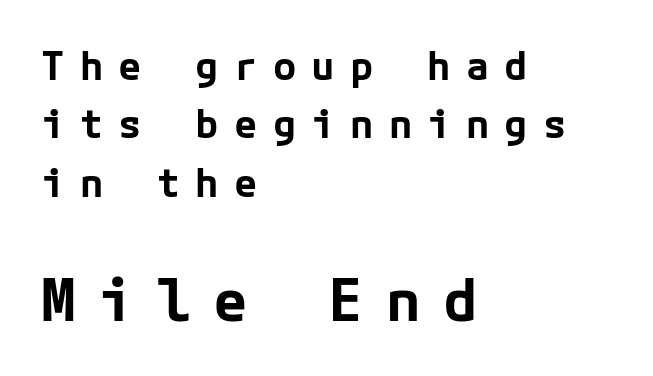
Each glyph is drawn with heavy, bold strokes. This sample is left-justified, so line endings fall wherever the words run out. Tracking here is generous; glyphs stand well apart from one another. The designer went with a sans here, leaving each stem footless. Rendered with straight, roman letterforms.
